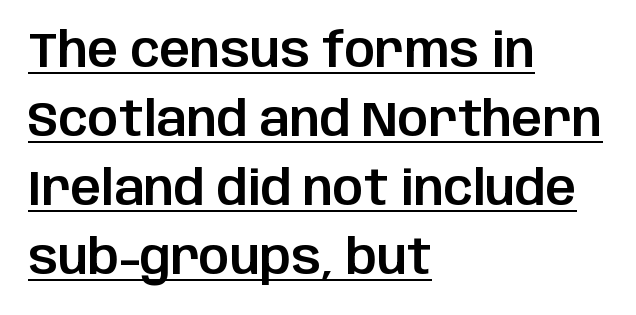
The image shows 48 px sans-serif type, upright; set left-aligned, normal line spacing (1.44x), normal letter spacing, underlined; low stroke contrast and a large x-height.
